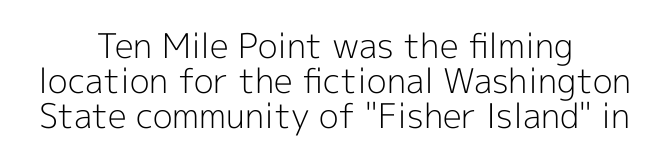
{"serif": "no", "italic": "no", "bold": "no", "weight": "light", "width": "normal", "x_height": "medium", "monospaced": "no", "underline": "no", "align": "center", "line_spacing": "tight", "line_spacing_ratio": 1.03, "letter_spacing": "normal", "letter_spacing_em": 0.0, "glyph_px": 34}
